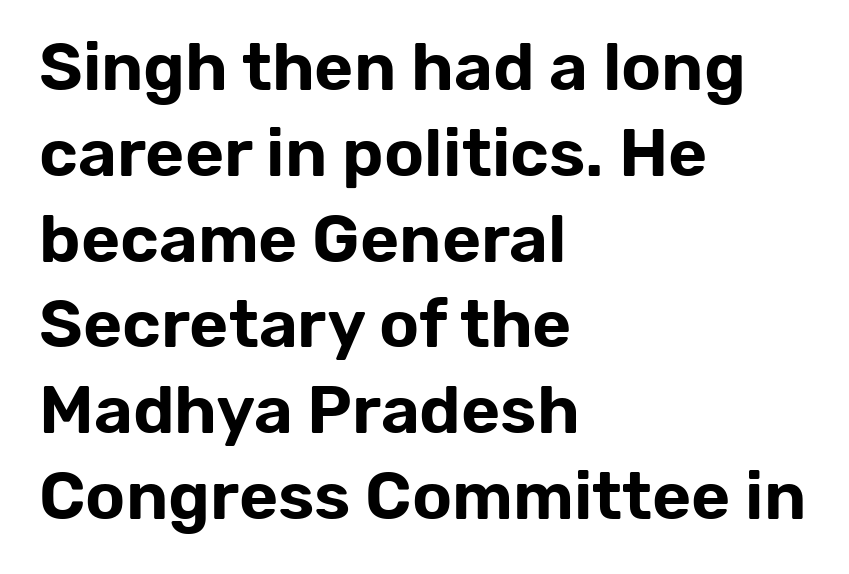
{"serif": "no", "italic": "no", "width": "normal", "stroke_contrast": "low", "x_height": "medium", "monospaced": "no", "underline": "no", "align": "left", "line_spacing": "normal", "line_spacing_ratio": 1.28, "letter_spacing": "normal", "letter_spacing_em": 0.0, "glyph_px": 67}
